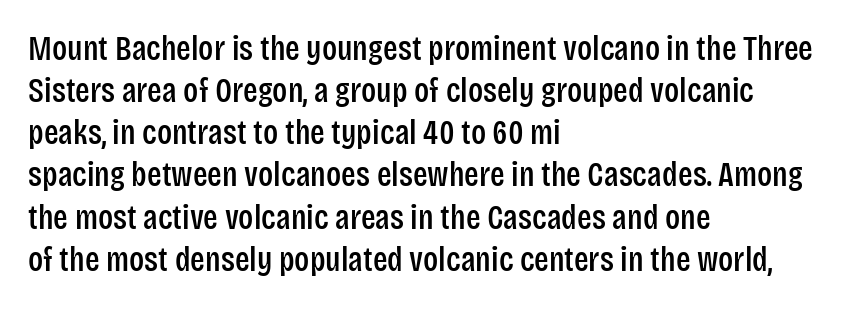
The image shows 34 px condensed sans-serif type, upright; set left-aligned, line spacing 1.24x, normal letter spacing, not underlined; low stroke contrast and a large x-height.
